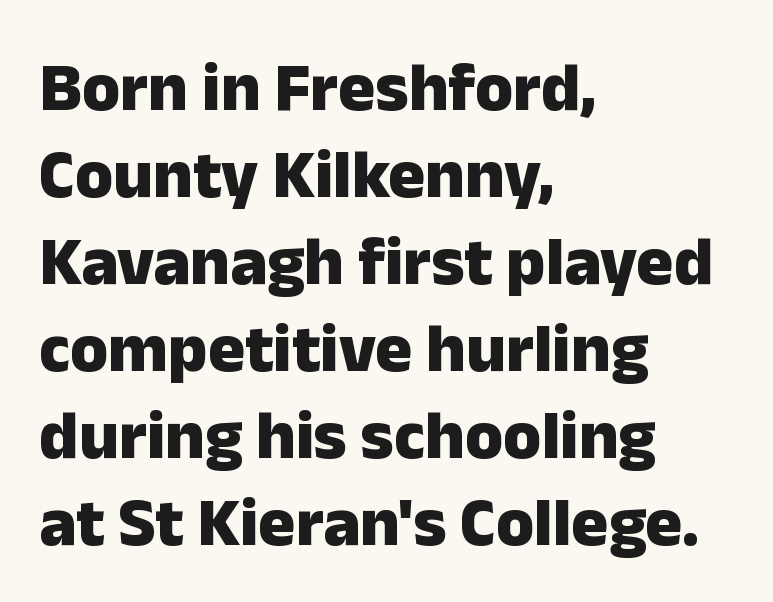
{"serif": "no", "italic": "no", "bold": "yes", "weight": "heavy", "width": "normal", "stroke_contrast": "low", "x_height": "medium", "monospaced": "no", "underline": "no", "align": "left", "line_spacing": "normal", "line_spacing_ratio": 1.26, "letter_spacing": "normal", "letter_spacing_em": 0.0, "glyph_px": 69}
